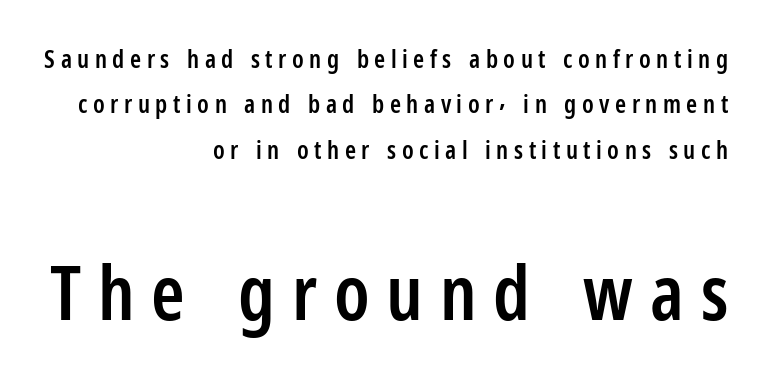
Q: Is the text bold? A: Semi-bold.
Q: Is the text italic (slanted)? A: No, it is upright.
Q: Is the typeface a serif or a sans-serif typeface? A: Sans-serif.
Q: Is the text underlined? A: No.
Q: How is the paragraph aligned? A: Right-aligned.
Q: Is the spacing between letters normal or unusually wide? A: Unusually wide.
Q: Which block of text is set in a larger size, the first (top) or the second (bottom)? A: The second (bottom) one.
Q: Width (condensed, normal, or wide)? A: Condensed.
Q: Stroke contrast? A: Low.
Q: x-height? A: Medium.
Q: Monospaced? A: No.
